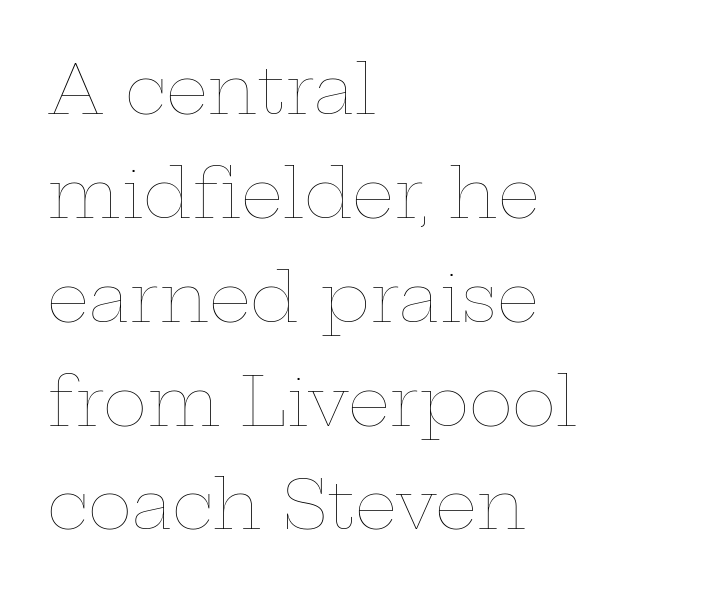
These lines are set flush left with a ragged right edge. A typesetter would call this proportional, since set widths differ per character. Compared with a typical body face, this is equally light or lighter still. Glyph-to-glyph distance matches everyday printed text.
